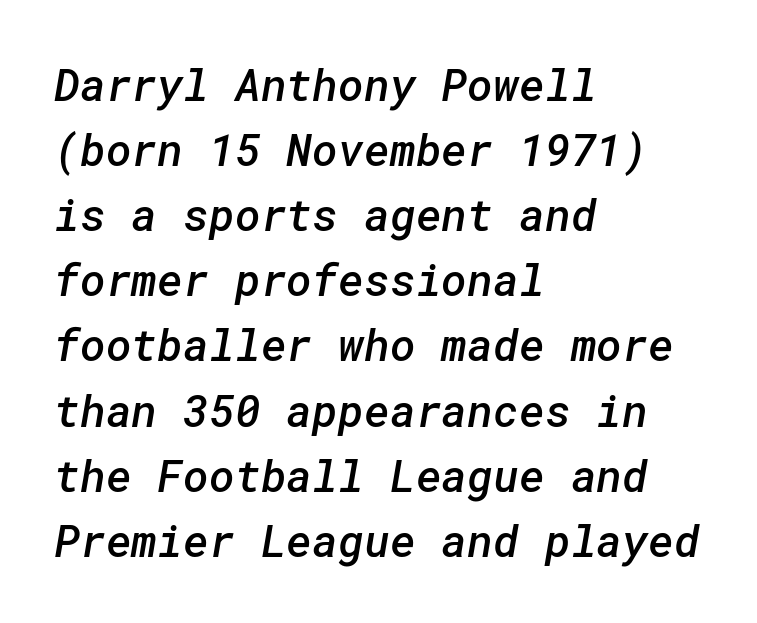
{"serif": "no", "bold": "semi", "weight": "semibold", "width": "normal", "stroke_contrast": "low", "x_height": "medium", "underline": "no", "align": "left", "line_spacing": "normal", "line_spacing_ratio": 1.48, "letter_spacing": "normal", "letter_spacing_em": 0.0, "glyph_px": 44}
